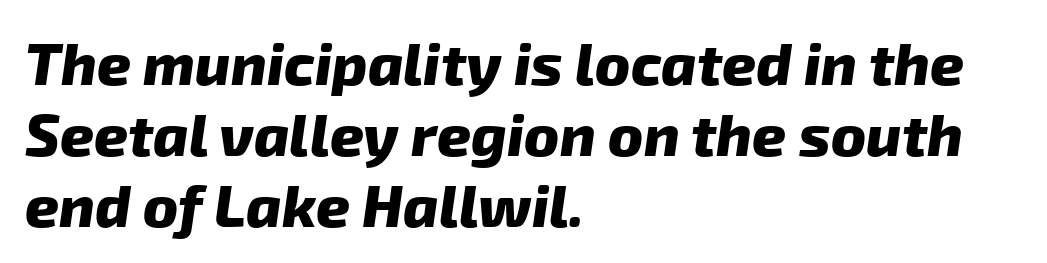
In terms of weight, the rendering is a true, heavy bold. The passage is arranged the way most books set body copy — flush left. Glyph-to-glyph distance matches everyday printed text. Check under the words: just untouched page.
